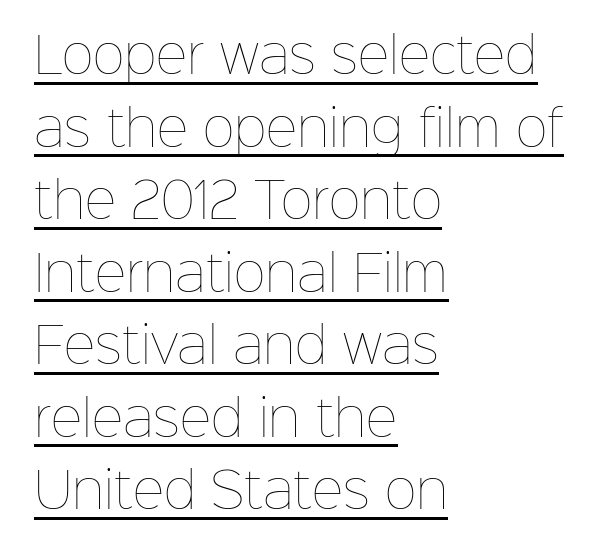
{"italic": "no", "bold": "no", "weight": "thin", "width": "normal", "stroke_contrast": "low", "x_height": "medium", "monospaced": "no", "underline": "yes", "align": "left", "line_spacing": "normal", "line_spacing_ratio": 1.48, "letter_spacing": "normal", "letter_spacing_em": 0.0, "glyph_px": 49}
